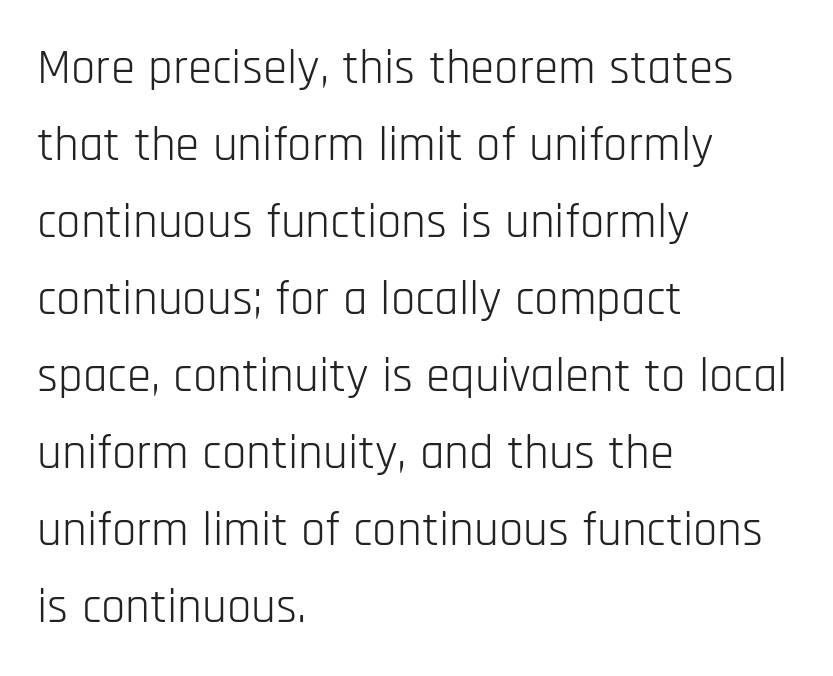
Each new line begins a customary step beneath the previous one. Each word holds together tightly as a unit, with standard inter-letter gaps. Left-aligned paragraph, ragged on the right. Vertical stems look standard width or narrower in stroke.
